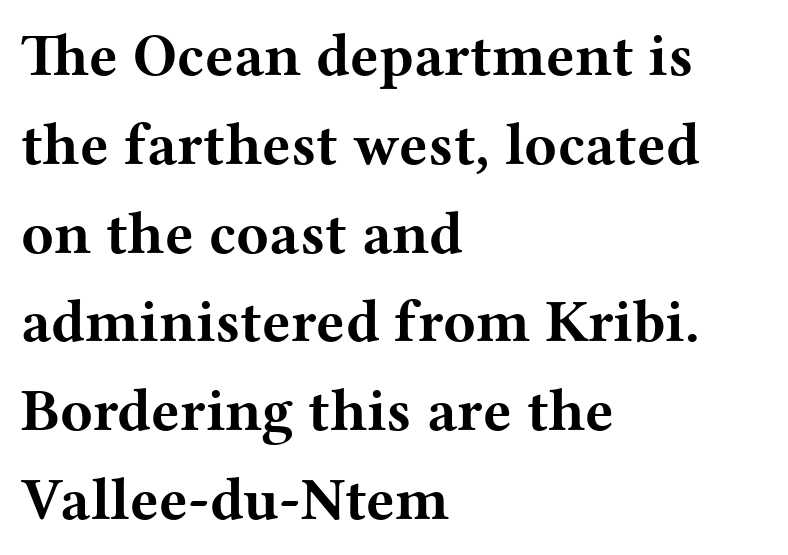
{"serif": "yes", "italic": "no", "bold": "yes", "weight": "bold", "width": "wide", "stroke_contrast": "medium", "x_height": "medium", "monospaced": "no", "underline": "no", "align": "left", "line_spacing": "normal", "line_spacing_ratio": 1.48, "letter_spacing": "normal", "letter_spacing_em": 0.0, "glyph_px": 60}
